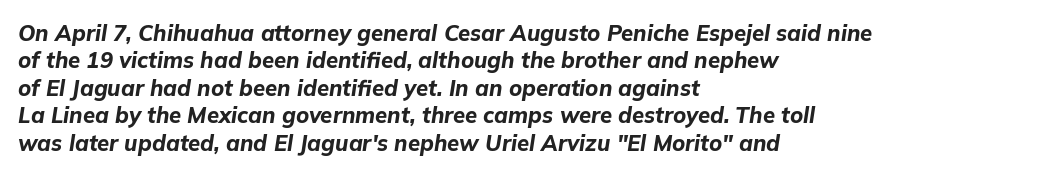
Designer's note — italics engaged. The line-height multiplier appears to be the usual default. Look at the stroke-to-counter ratio: heavy, a bold. The foot of each line stays bare and open.
